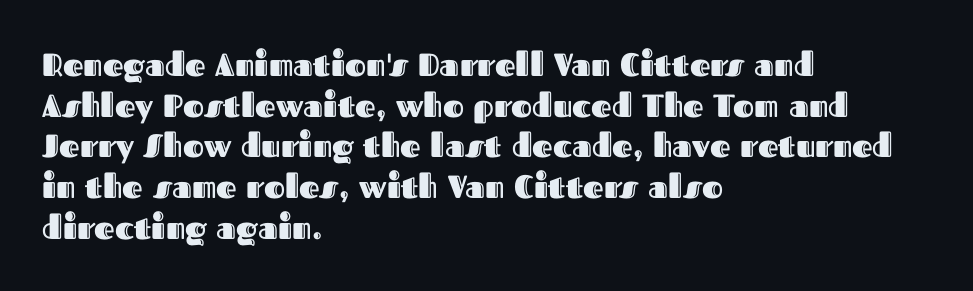
The passage shown has conventional tracking throughout. Vertically, the passage feels balanced, rows spaced as you'd expect. The lettering holds an erect, upright posture throughout. Casual observation: everything's shoved over to the left.
